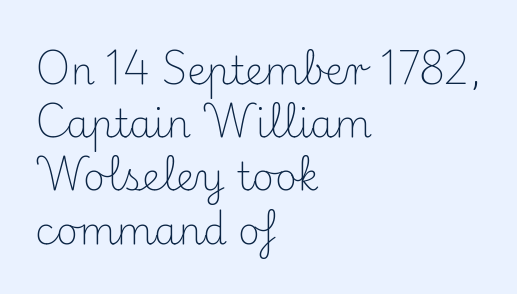
Q: Is the text bold? A: No.
Q: Is the text italic (slanted)? A: No, it is upright.
Q: Is the typeface a serif or a sans-serif typeface? A: Serif.
Q: Is the text underlined? A: No.
Q: How is the paragraph aligned? A: Left-aligned.
Q: Is the spacing between letters normal or unusually wide? A: Normal.
Q: Is the spacing between lines tight, normal or loose? A: Normal.
Q: Width (condensed, normal, or wide)? A: Normal.
Q: Stroke contrast? A: Medium.
Q: x-height? A: Small.
Q: Monospaced? A: No.
